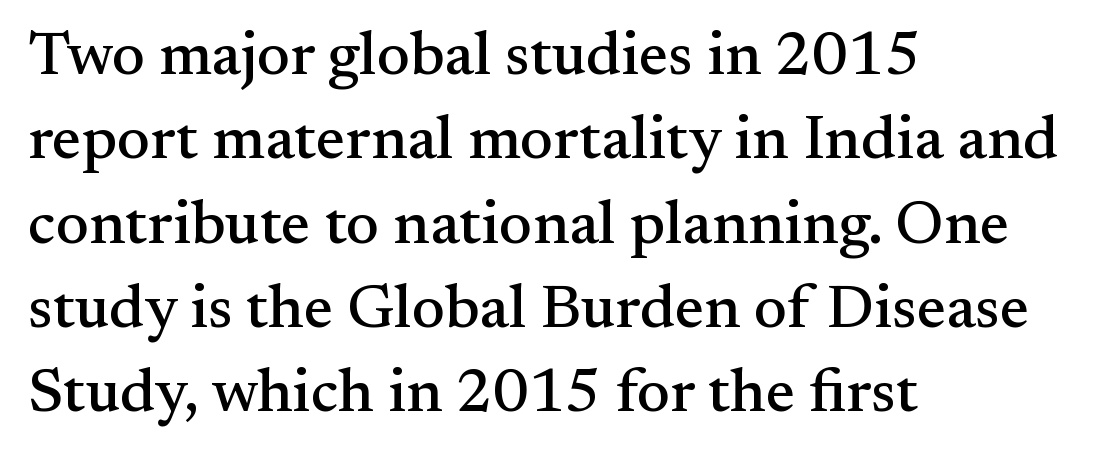
The image shows 62 px serif type, upright; set left-aligned, normal line spacing (1.36x), normal letter spacing, not underlined; medium stroke contrast and a small x-height.
